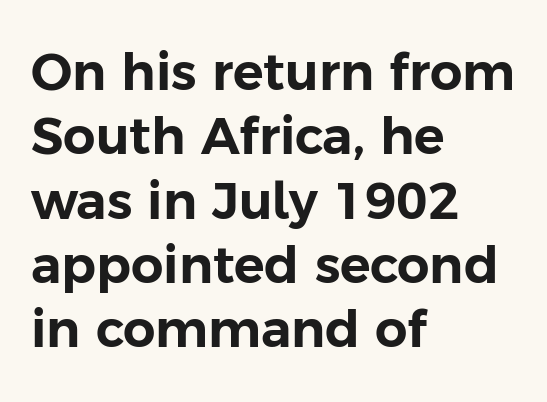
Caption: multi-line text, flush left, ragged right. The letters advance in unequal steps, a hallmark of proportional type. Notice how the stems are strictly vertical — no italics here. A clean baseline with only descenders dipping below it. The passage shown stacks its lines at a standard gap. Students, note that the glyphs here touch the page at normal intervals.
